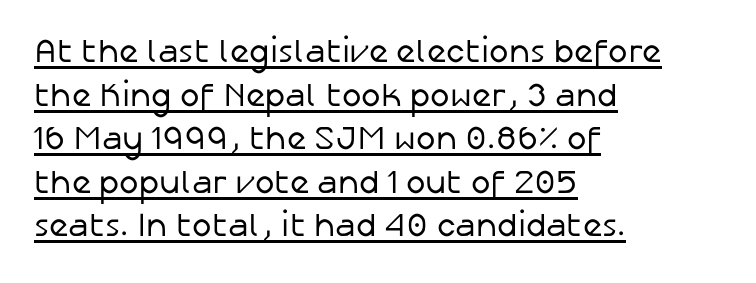
Q: Is the text bold? A: No.
Q: Is the text italic (slanted)? A: No, it is upright.
Q: Is the typeface a serif or a sans-serif typeface? A: Sans-serif.
Q: Is the text underlined? A: Yes.
Q: How is the paragraph aligned? A: Left-aligned.
Q: Is the spacing between letters normal or unusually wide? A: Normal.
Q: Is the spacing between lines tight, normal or loose? A: Normal.
Q: Width (condensed, normal, or wide)? A: Normal.
Q: Stroke contrast? A: Low.
Q: x-height? A: Medium.
Q: Monospaced? A: No.
